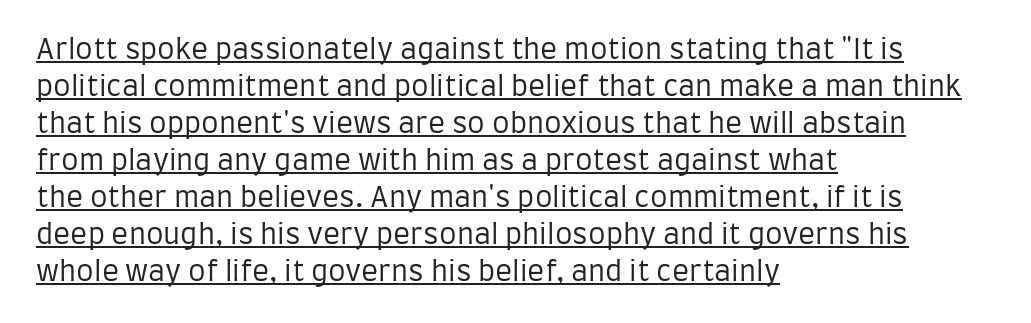
{"serif": "no", "italic": "no", "bold": "no", "weight": "regular", "width": "condensed", "stroke_contrast": "low", "x_height": "large", "monospaced": "no", "underline": "yes", "align": "left", "line_spacing": "normal", "line_spacing_ratio": 1.32, "letter_spacing": "normal", "letter_spacing_em": 0.0, "glyph_px": 28}
